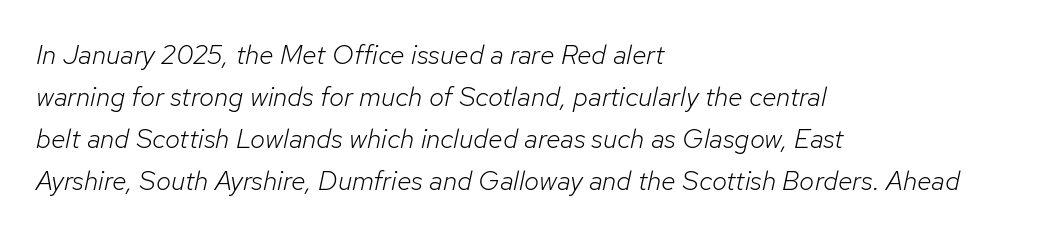
Q: Is the text bold? A: No.
Q: Is the text italic (slanted)? A: Yes, it leans right by about 12 degrees.
Q: Is the text underlined? A: No.
Q: How is the paragraph aligned? A: Left-aligned.
Q: Is the spacing between letters normal or unusually wide? A: Normal.
Q: Is the spacing between lines tight, normal or loose? A: Normal.
